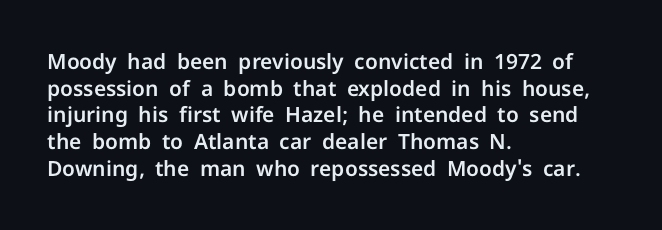
The image shows 21 px text type, upright; set left-aligned, normal line spacing (1.27x), normal letter spacing, not underlined.
